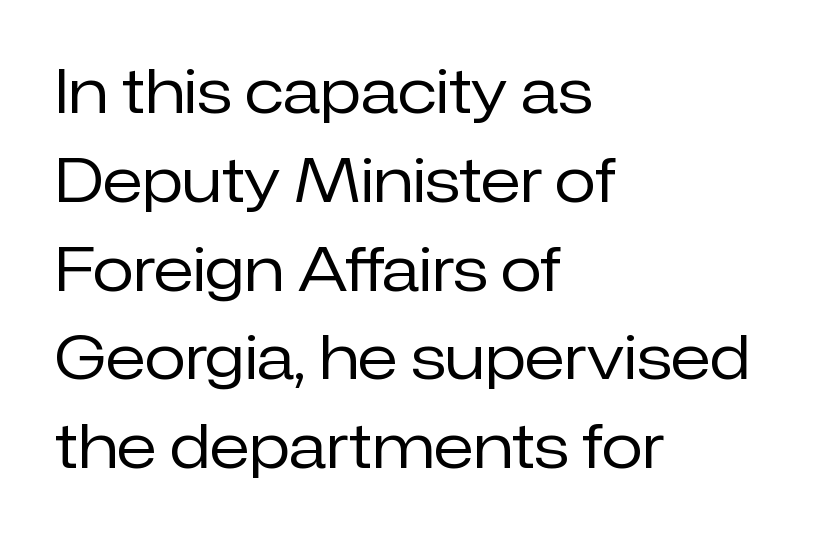
The image shows 60 px regular-weight sans-serif type, upright; set left-aligned, normal line spacing (1.48x), normal letter spacing, not underlined; low stroke contrast and a medium x-height.
